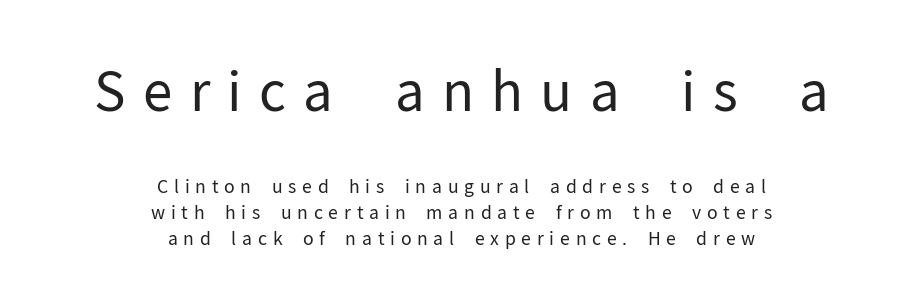
{"serif": "no", "italic": "no", "bold": "no", "weight": "regular", "width": "normal", "stroke_contrast": "low", "x_height": "medium", "monospaced": "no", "underline": "no", "align": "center", "line_spacing": "normal", "line_spacing_ratio": 1.43, "letter_spacing": "wide", "letter_spacing_em": 0.32, "larger_block": "first", "size_ratio": 3.0, "glyph_px": 54}
